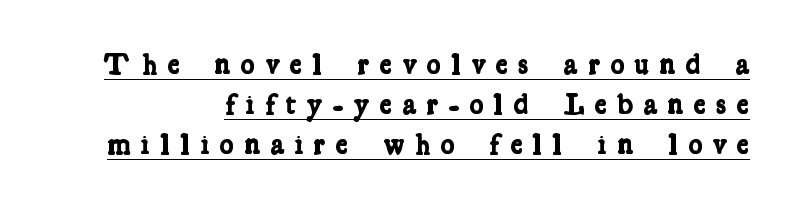
Heft: maximum for text — a bold. Varying glyph widths throughout — classic text-font behaviour. The glyphs are accompanied by a horizontal stroke just below them. Inter-character spacing is expanded well beyond the font's built-in metrics. Old-style or modern, the face here clearly has serifs.
